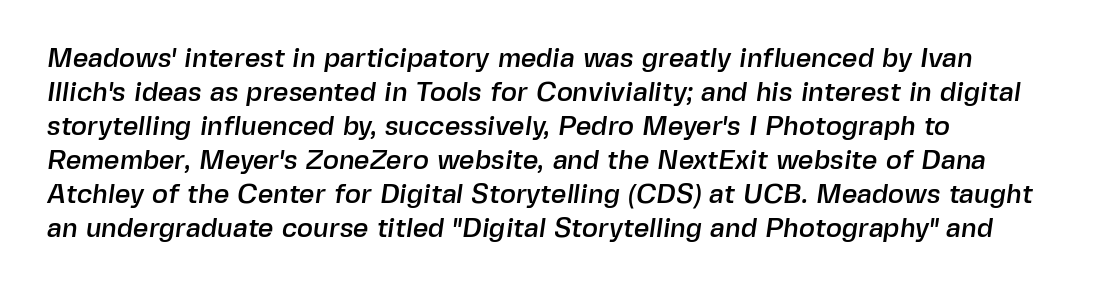
These lines keep a tight, regular rhythm from letter to letter. Notice how descenders clear the ascenders below comfortably — that's standard leading. Clear beneath every line of the passage. Compared with a centered layout, this one pins lines to the left instead.
